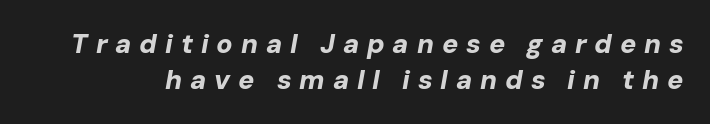
The image shows 27 px bold type, italic (leaning right); set normal line spacing (1.32x), unusually wide letter spacing (+0.29 em), not underlined.
